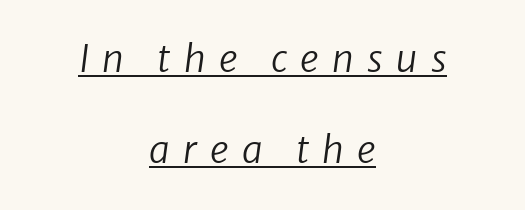
The image shows 37 px regular-weight sans-serif type; set centered, loose line spacing (2.46x), unusually wide letter spacing (+0.36 em), underlined; low stroke contrast and a medium x-height.
